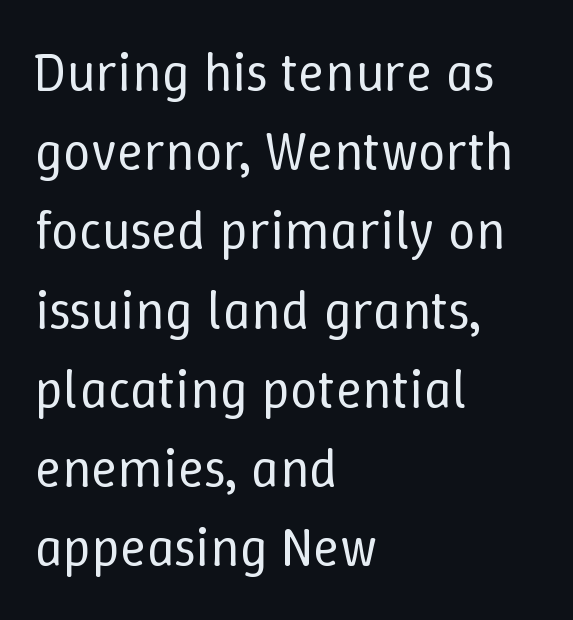
{"italic": "no", "bold": "no", "weight": "regular", "width": "normal", "stroke_contrast": "low", "x_height": "medium", "monospaced": "no", "underline": "no", "align": "left", "line_spacing": "normal", "line_spacing_ratio": 1.44, "letter_spacing": "normal", "letter_spacing_em": 0.0, "glyph_px": 55}
